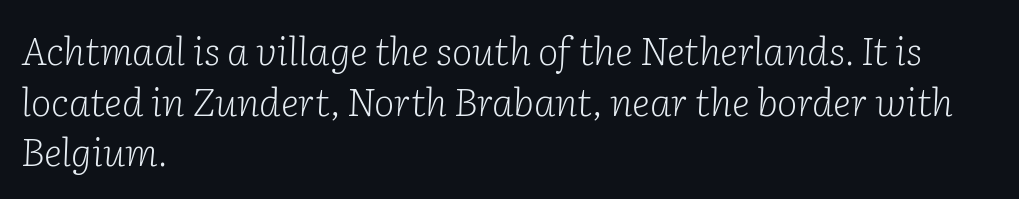
{"serif": "yes", "italic": "yes", "lean": "right", "slant_degrees": 2, "bold": "no", "weight": "light", "width": "normal", "stroke_contrast": "low", "x_height": "medium", "monospaced": "no", "underline": "no", "align": "left", "line_spacing": "normal", "line_spacing_ratio": 1.3, "letter_spacing": "normal", "letter_spacing_em": 0.0, "glyph_px": 39}
